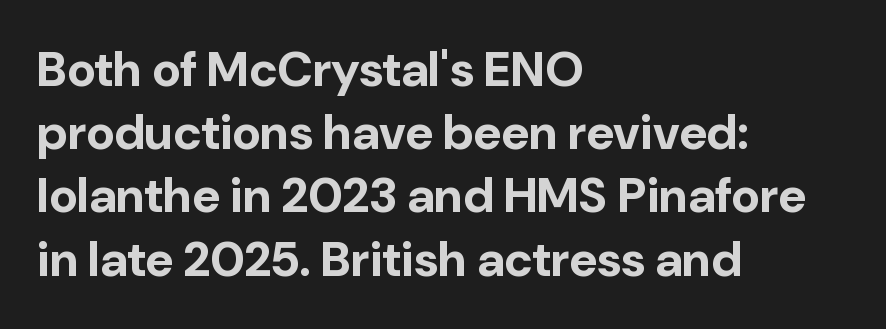
Plain, unruled lines of type. Is this a sans? Yes — the strokes have no serifs. Varying glyph widths throughout — classic text-font behaviour. Here the glyphs are tracked normally, forming tight word shapes. Alignment: flush left.
